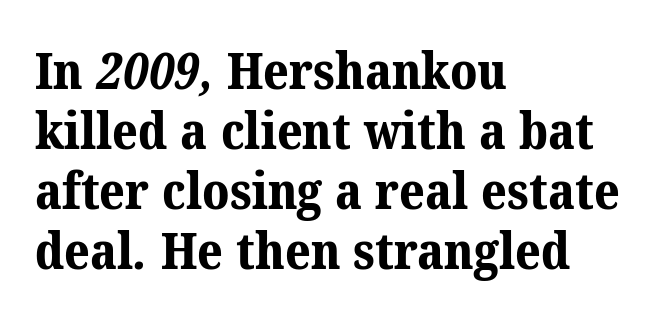
{"serif": "yes", "bold": "yes", "weight": "bold", "width": "normal", "stroke_contrast": "medium", "x_height": "medium", "monospaced": "no", "underline": "no", "align": "left", "line_spacing_ratio": 1.2, "letter_spacing": "normal", "letter_spacing_em": 0.0, "glyph_px": 50}
